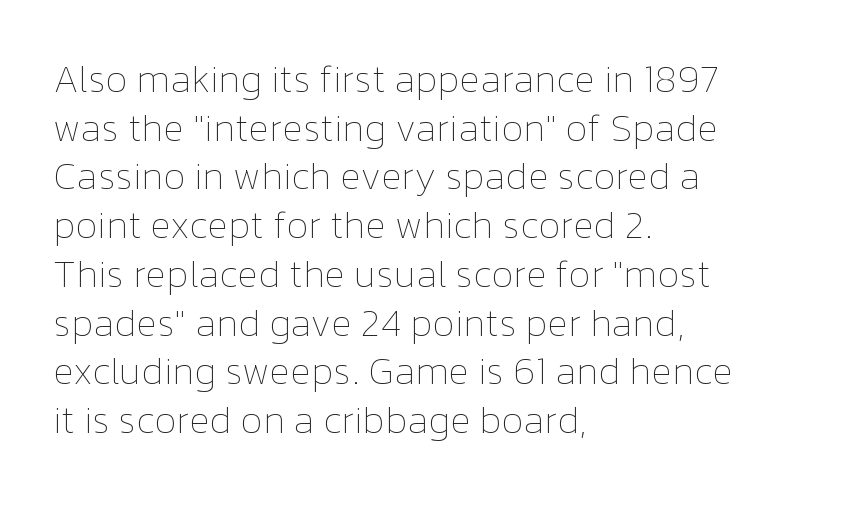
The image shows 39 px thin type, upright; set left-aligned, normal line spacing (1.25x), normal letter spacing, not underlined; low stroke contrast and a medium x-height.
